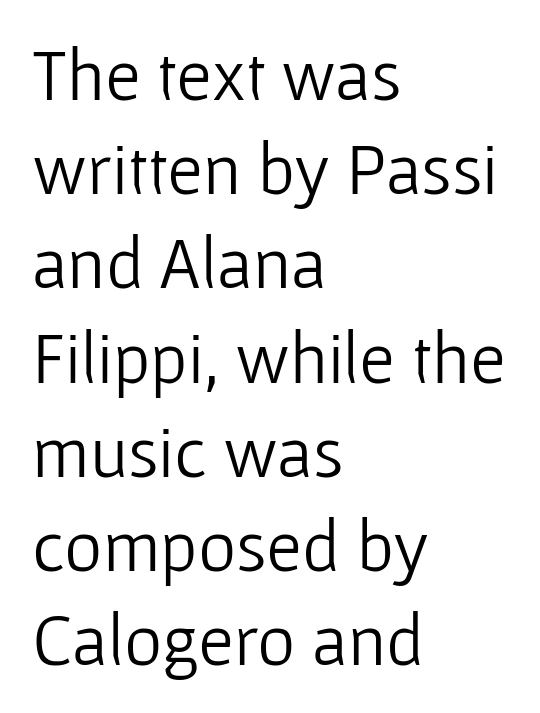
{"serif": "no", "italic": "no", "bold": "no", "weight": "light", "width": "normal", "stroke_contrast": "low", "x_height": "medium", "monospaced": "no", "underline": "no", "align": "left", "line_spacing": "normal", "line_spacing_ratio": 1.29, "letter_spacing": "normal", "letter_spacing_em": 0.0, "glyph_px": 73}
